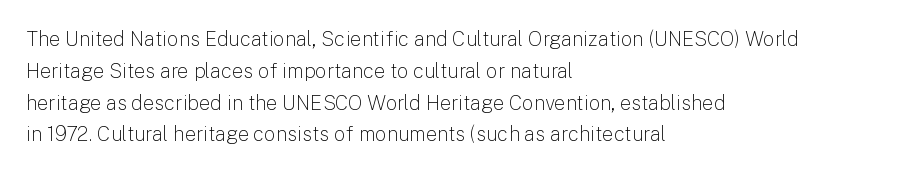
This is not heavy type; no bold has been used. Tracking here is standard; glyphs follow each other at the usual distance. Horizontal bands of white between lines are of average thickness. Underlining? Definitely not there. A student would call this left alignment; a typographer would say flush left, rag right.
